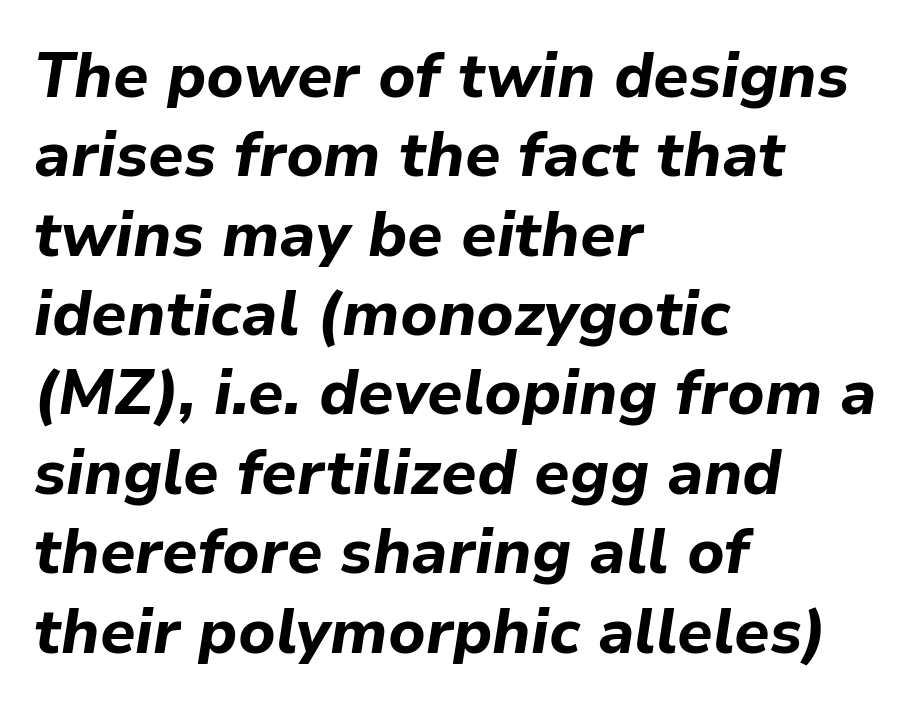
Q: Is the text bold? A: Yes.
Q: Is the text italic (slanted)? A: Yes, it leans right by about 9 degrees.
Q: Is the text underlined? A: No.
Q: How is the paragraph aligned? A: Left-aligned.
Q: Is the spacing between letters normal or unusually wide? A: Normal.
Q: Is the spacing between lines tight, normal or loose? A: Normal.
Q: Width (condensed, normal, or wide)? A: Normal.
Q: Stroke contrast? A: Low.
Q: x-height? A: Medium.
Q: Monospaced? A: No.
